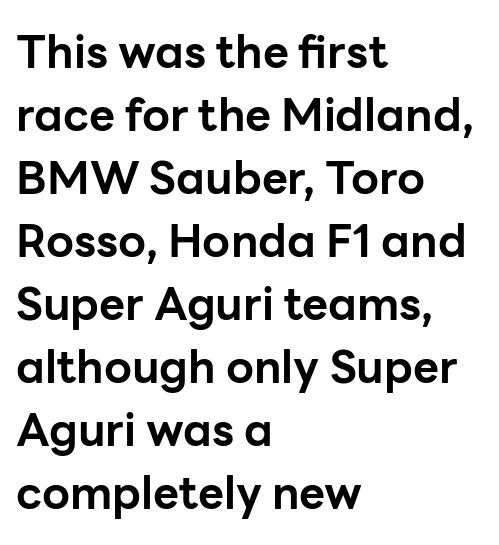
{"serif": "no", "italic": "no", "bold": "yes", "weight": "bold", "width": "normal", "stroke_contrast": "low", "x_height": "medium", "monospaced": "no", "underline": "no", "align": "left", "line_spacing": "normal", "line_spacing_ratio": 1.4, "letter_spacing": "normal", "letter_spacing_em": 0.0, "glyph_px": 45}
